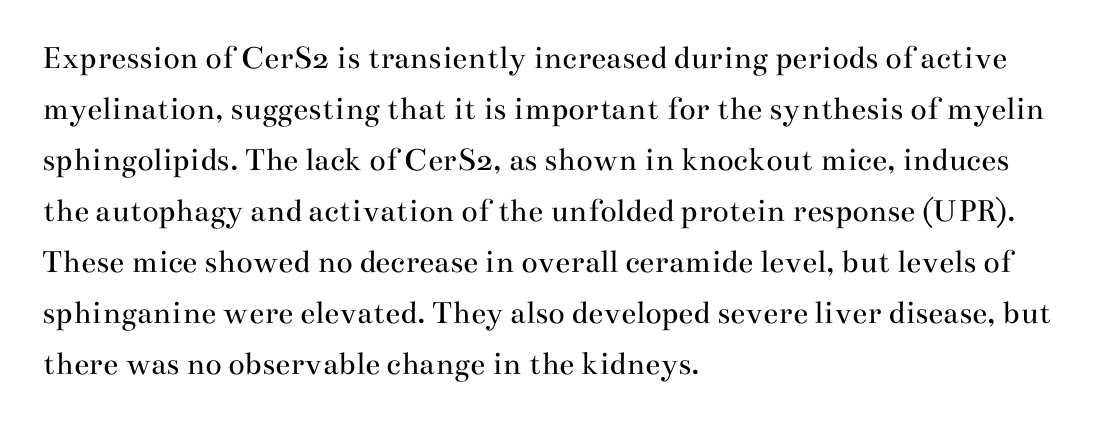
Q: Is the text bold? A: No.
Q: Is the text italic (slanted)? A: No, it is upright.
Q: Is the typeface a serif or a sans-serif typeface? A: Serif.
Q: Is the text underlined? A: No.
Q: How is the paragraph aligned? A: Left-aligned.
Q: Is the spacing between letters normal or unusually wide? A: Normal.
Q: Is the spacing between lines tight, normal or loose? A: Normal.
Q: Width (condensed, normal, or wide)? A: Wide.
Q: Stroke contrast? A: Medium.
Q: x-height? A: Small.
Q: Monospaced? A: No.
